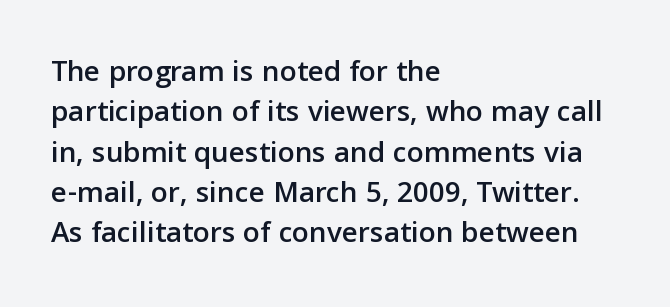
Tracking here is standard; glyphs follow each other at the usual distance. This is the regular roman posture of the typeface. The lines in this sample share a left origin and differ only in where they stop. Think of a printed novel: that variable character pitch is what you see here. The passage shown is typeset with a sans-serif family. In terms of leading, this rendering sits right in the middle.
